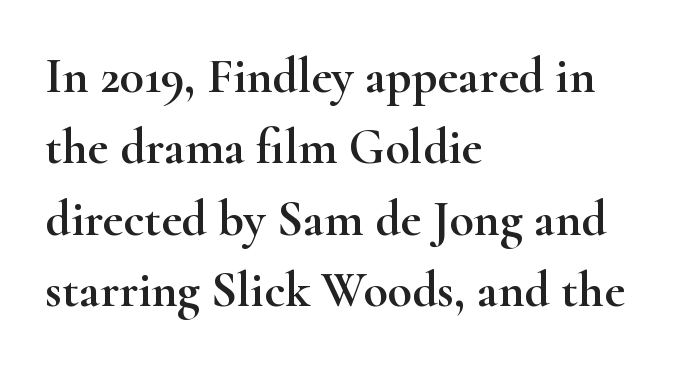
{"serif": "yes", "italic": "no", "width": "wide", "stroke_contrast": "high", "x_height": "small", "monospaced": "no", "underline": "no", "align": "left", "line_spacing": "normal", "line_spacing_ratio": 1.43, "letter_spacing": "normal", "letter_spacing_em": 0.0, "glyph_px": 50}
